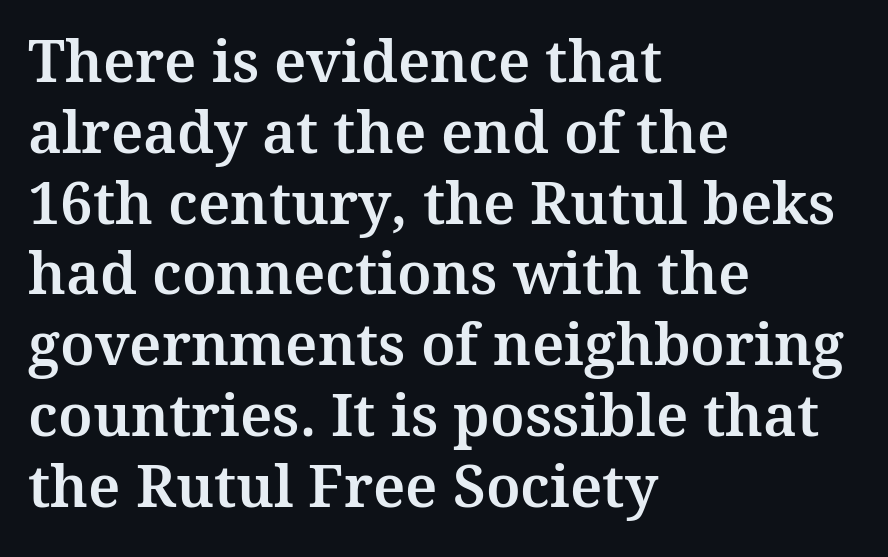
The typesetter chose a ragged-right arrangement here. Unlike italic type, these characters show no tilt at all. Compared with typical body copy, the letter spacing here is the same. Do the characters align in a grid? No, the font is proportional.
